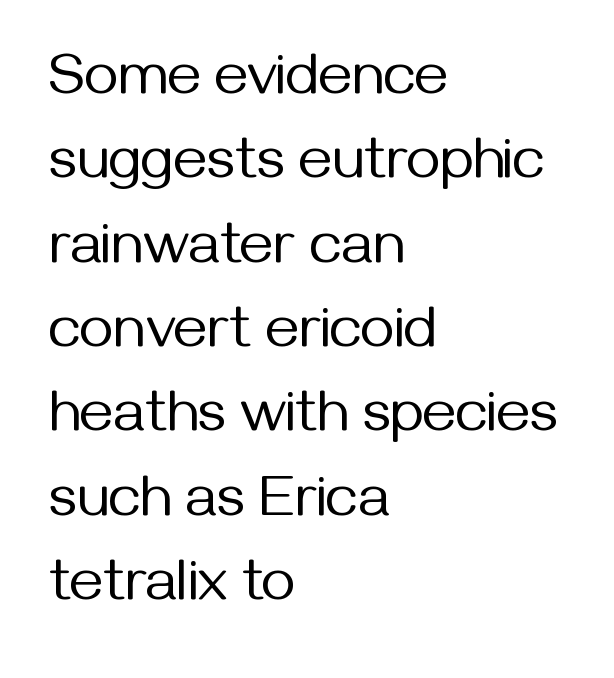
Think standard paragraph weight, or any step lighter than that. The horizontal fit of the characters is conventional and even. Spacing verdict: proportional, widths tailored to each character. Nothing sits at the stroke ends, so this counts as sans-serif.
